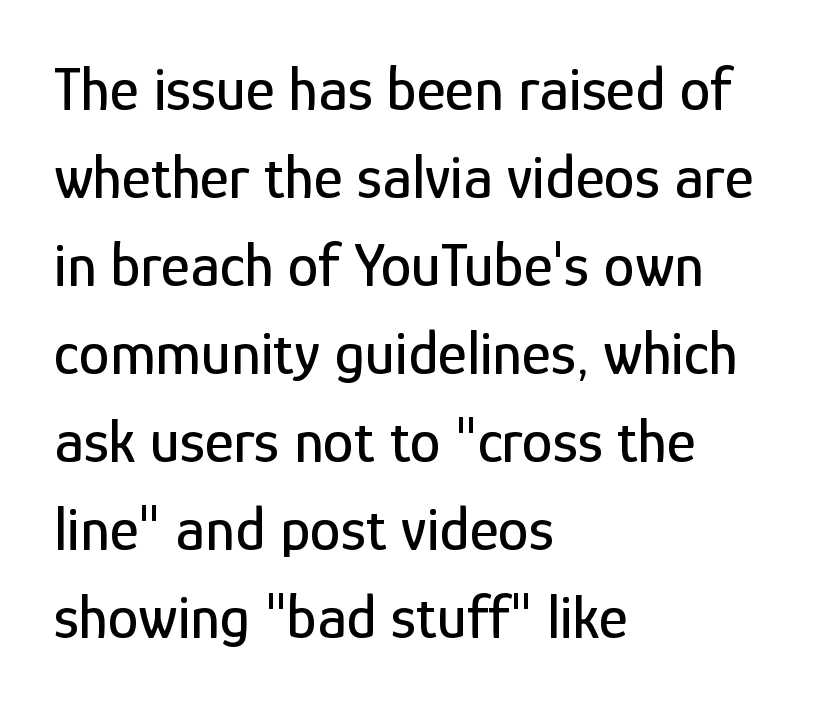
Q: Is the text italic (slanted)? A: No, it is upright.
Q: Is the typeface a serif or a sans-serif typeface? A: Sans-serif.
Q: Is the text underlined? A: No.
Q: How is the paragraph aligned? A: Left-aligned.
Q: Is the spacing between letters normal or unusually wide? A: Normal.
Q: Is the spacing between lines tight, normal or loose? A: Normal.
Q: Width (condensed, normal, or wide)? A: Condensed.
Q: Stroke contrast? A: Low.
Q: x-height? A: Medium.
Q: Monospaced? A: No.
